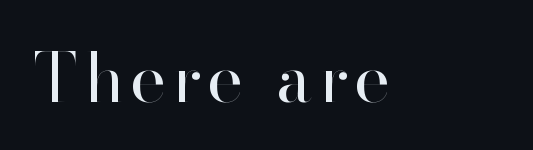
{"serif": "no", "italic": "no", "bold": "no", "weight": "regular", "width": "normal", "stroke_contrast": "high", "x_height": "small", "monospaced": "no", "underline": "no", "glyph_px": 68}
